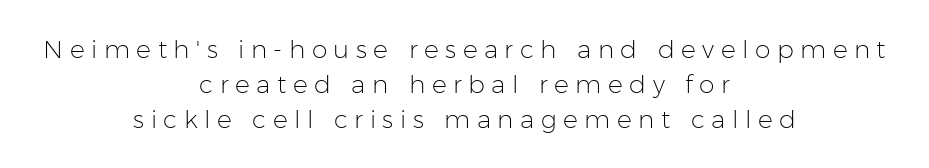
Q: Is the text bold? A: No.
Q: Is the text italic (slanted)? A: No, it is upright.
Q: Is the text underlined? A: No.
Q: How is the paragraph aligned? A: Centered.
Q: Is the spacing between letters normal or unusually wide? A: Unusually wide.
Q: Is the spacing between lines tight, normal or loose? A: Normal.
